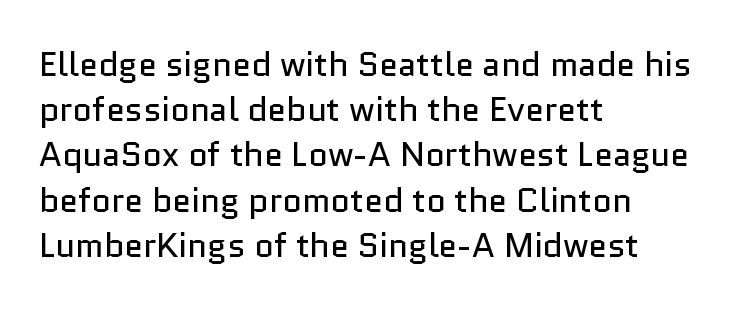
{"serif": "no", "italic": "no", "bold": "no", "weight": "regular", "width": "normal", "stroke_contrast": "low", "x_height": "medium", "monospaced": "no", "underline": "no", "align": "left", "line_spacing": "normal", "line_spacing_ratio": 1.33, "letter_spacing": "normal", "letter_spacing_em": 0.0, "glyph_px": 34}
